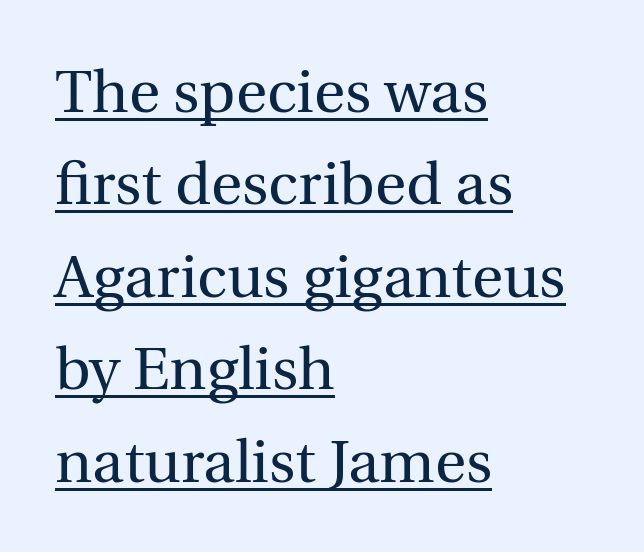
A light-to-regular cut is what we see here. The typesetter has applied underlining to the passage shown. The horizontal fit of the characters is conventional and even. Note: serifs present on the glyphs. Posture: straight, roman, zero tilt. The rendering uses natural spacing where letterforms have individual widths.
